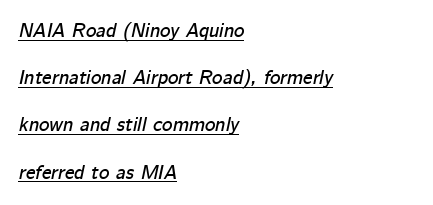
The gaps between neighbouring characters are ordinary and unremarkable. Descenders here cross a horizontal rule under the line. The leading is generous, giving the passage an open texture. In terms of posture, this sample is oblique. The passage is arranged the way most books set body copy — flush left.
